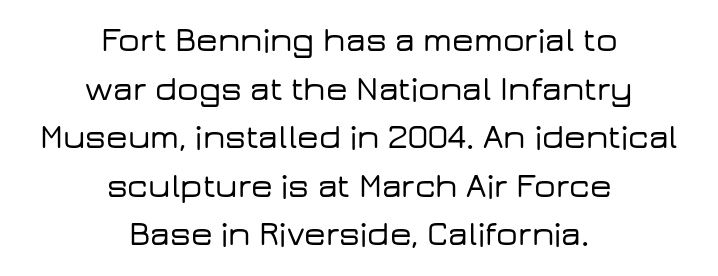
{"serif": "no", "italic": "no", "width": "wide", "stroke_contrast": "low", "x_height": "medium", "monospaced": "no", "underline": "no", "align": "center", "line_spacing": "normal", "line_spacing_ratio": 1.43, "letter_spacing": "normal", "letter_spacing_em": 0.0, "glyph_px": 34}
